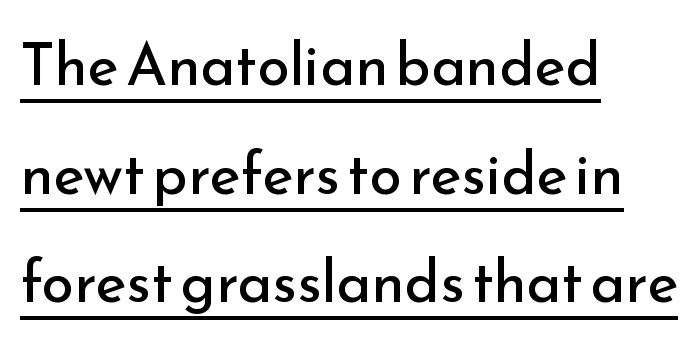
Q: Is the text bold? A: No.
Q: Is the text italic (slanted)? A: No, it is upright.
Q: Is the typeface a serif or a sans-serif typeface? A: Sans-serif.
Q: Is the text underlined? A: Yes.
Q: How is the paragraph aligned? A: Left-aligned.
Q: Is the spacing between letters normal or unusually wide? A: Normal.
Q: Width (condensed, normal, or wide)? A: Normal.
Q: Stroke contrast? A: Low.
Q: x-height? A: Small.
Q: Monospaced? A: No.
